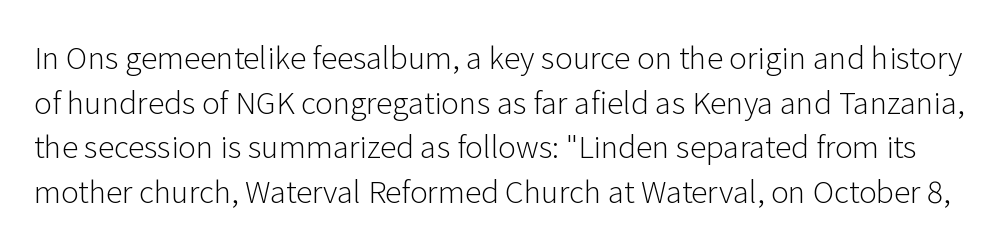
{"serif": "no", "italic": "no", "bold": "no", "weight": "light", "width": "normal", "stroke_contrast": "low", "x_height": "medium", "monospaced": "no", "underline": "no", "line_spacing": "normal", "line_spacing_ratio": 1.49, "letter_spacing": "normal", "letter_spacing_em": 0.0, "glyph_px": 30}
